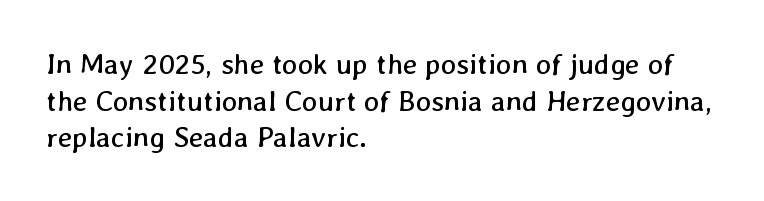
These lines sit exactly where default settings would place them. Anything drawn beneath the words? Only blank space. Teacher's note: observe the even left margin — that is flush-left alignment. Nothing heavy about these letters — not bold at all. Varying glyph widths throughout — classic text-font behaviour.
